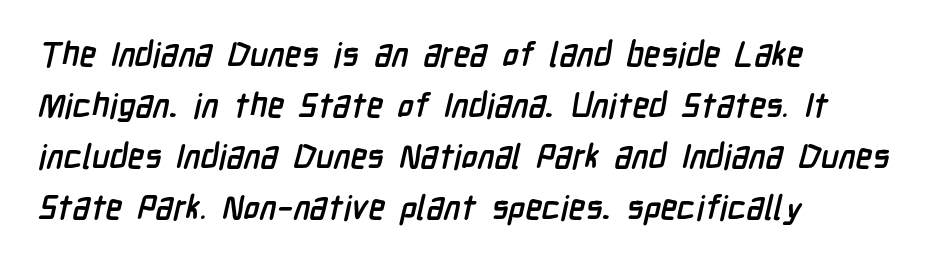
Examine the stroke ends and you'll find no serifs. The passage shown is typed in a proportional face where columns would drift. The rendering uses a bold face; every stroke is thick and dark. Vertically, the passage feels balanced, rows spaced as you'd expect. Typeset ragged right — the left edge is the straight one. Descenders are the only things crossing below the line.
